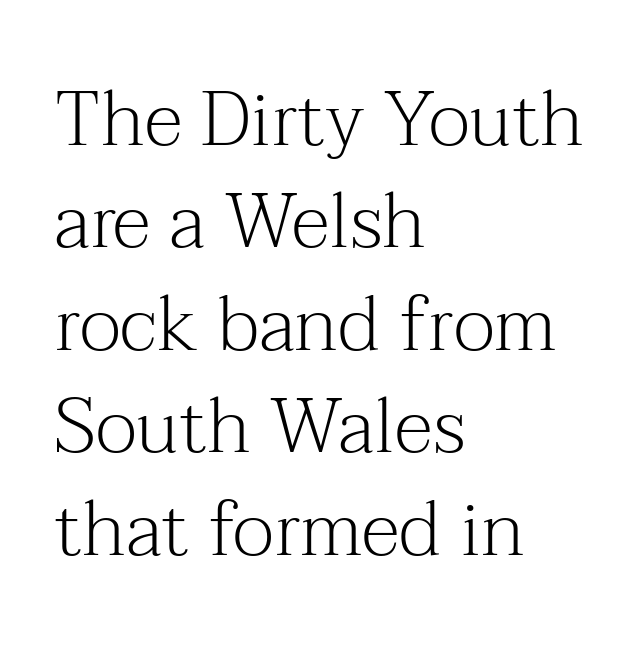
The image shows 77 px light serif type, upright; set left-aligned, normal line spacing (1.33x), normal letter spacing, not underlined; medium stroke contrast and a medium x-height.
